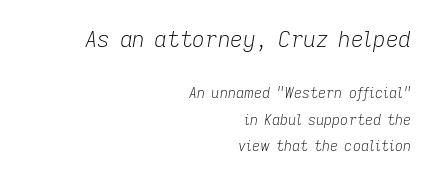
Short note: letters normally spaced. In this sample the first text group is rendered at the bigger scale. The whole block is typeset with a tilt. Leftover space on each line is placed entirely before the opening word. The glyphs are unaccompanied by any horizontal stroke below them.
